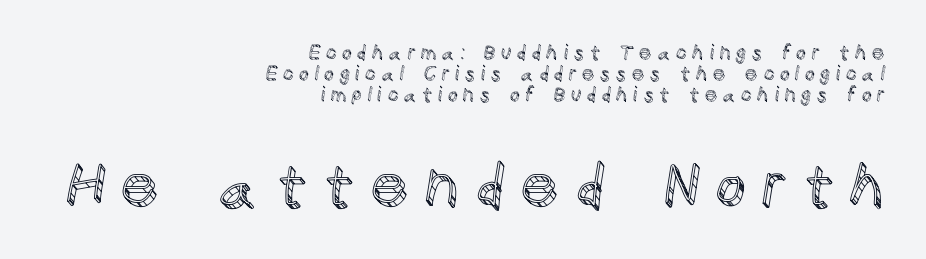
The image shows 61 px text type; set right-aligned, tight line spacing (1.06x), unusually wide letter spacing (+0.26 em), not underlined; the second (bottom) block is 3.05x larger; a large x-height.
